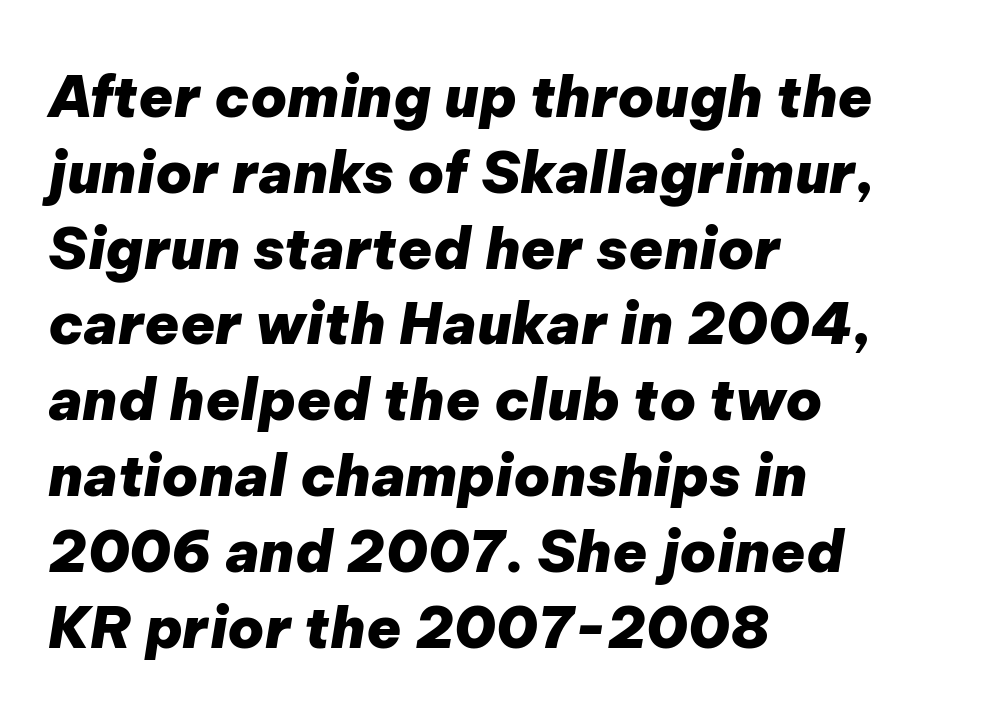
The image shows 57 px heavy type, italic (leaning right); set left-aligned, normal line spacing (1.33x), normal letter spacing, not underlined; low stroke contrast and a medium x-height.
